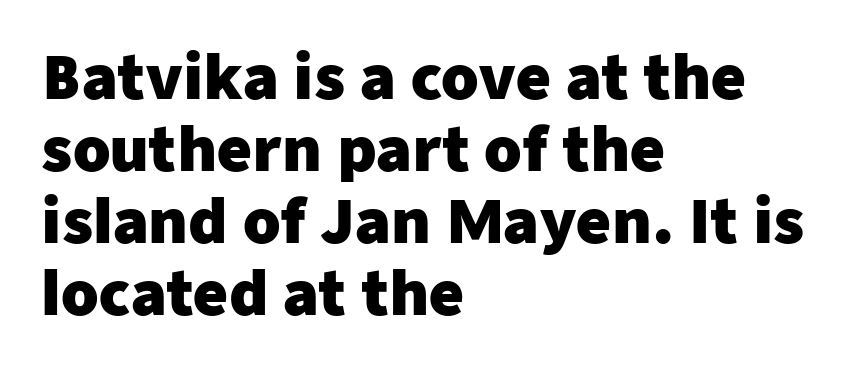
Q: Is the text bold? A: Yes.
Q: Is the text italic (slanted)? A: No, it is upright.
Q: Is the typeface a serif or a sans-serif typeface? A: Sans-serif.
Q: Is the text underlined? A: No.
Q: How is the paragraph aligned? A: Left-aligned.
Q: Is the spacing between letters normal or unusually wide? A: Normal.
Q: Width (condensed, normal, or wide)? A: Normal.
Q: Stroke contrast? A: Low.
Q: x-height? A: Medium.
Q: Monospaced? A: No.
